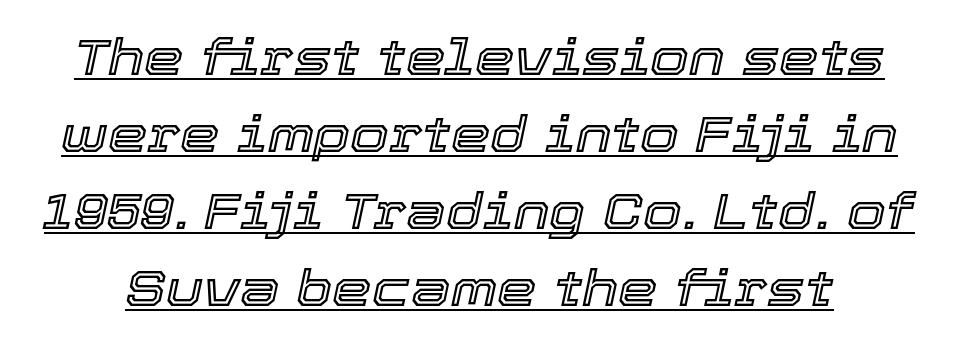
The image shows 50 px text type, italic (leaning right); set normal line spacing (1.54x), normal letter spacing, underlined; a medium x-height.
